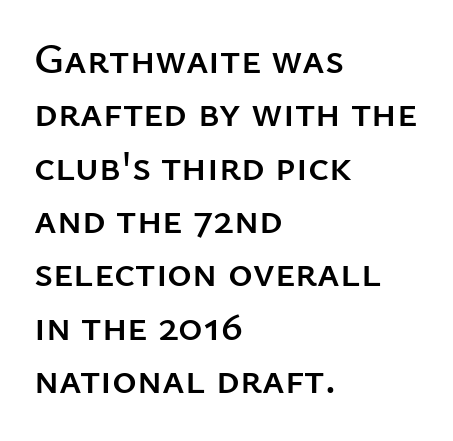
{"serif": "no", "italic": "no", "width": "normal", "stroke_contrast": "low", "x_height": "medium", "monospaced": "no", "underline": "no", "align": "left", "line_spacing": "normal", "line_spacing_ratio": 1.27, "letter_spacing": "normal", "letter_spacing_em": 0.0, "glyph_px": 42}
